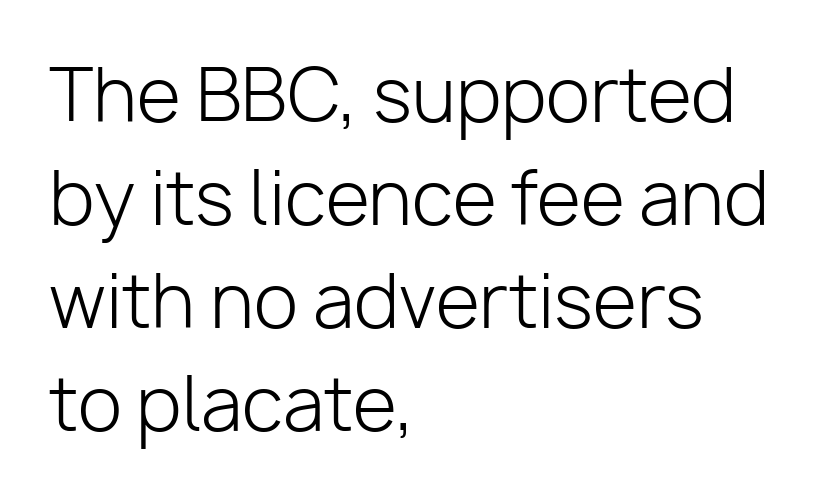
{"serif": "no", "italic": "no", "bold": "no", "weight": "light", "width": "normal", "stroke_contrast": "low", "x_height": "medium", "monospaced": "no", "underline": "no", "align": "left", "line_spacing": "normal", "line_spacing_ratio": 1.43, "letter_spacing": "normal", "letter_spacing_em": 0.0, "glyph_px": 72}
